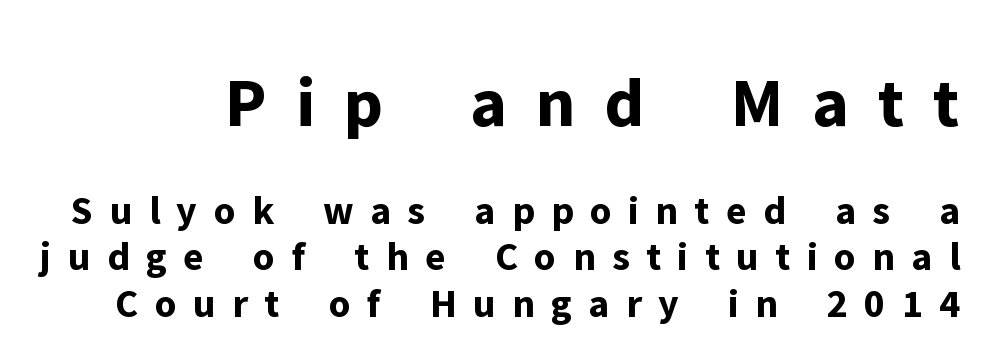
{"serif": "no", "italic": "no", "bold": "yes", "weight": "bold", "width": "normal", "stroke_contrast": "low", "x_height": "medium", "monospaced": "no", "underline": "no", "line_spacing": "tight", "line_spacing_ratio": 1.13, "letter_spacing": "wide", "letter_spacing_em": 0.4, "larger_block": "first", "size_ratio": 1.76, "glyph_px": 72}
